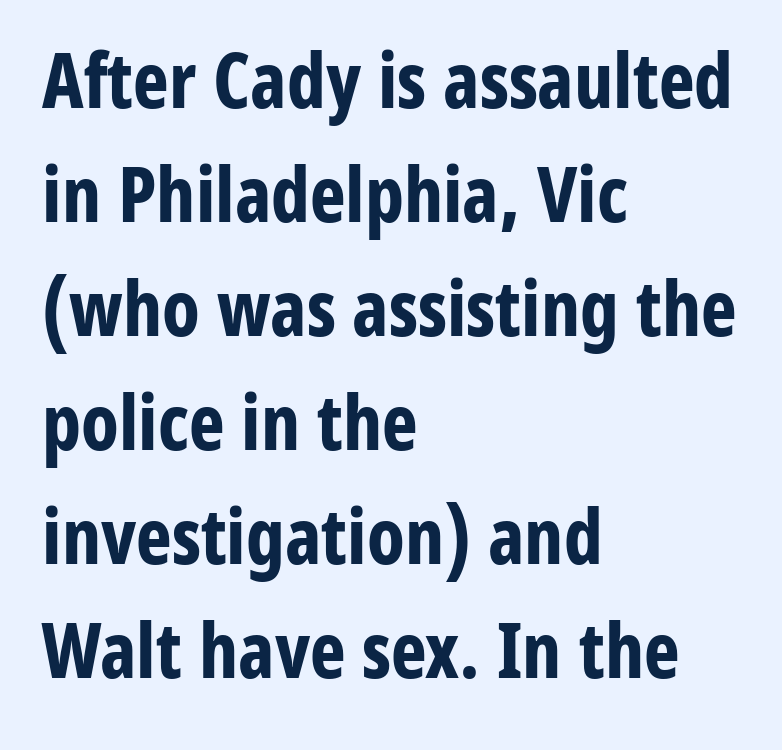
Q: Is the text bold? A: Yes.
Q: Is the text italic (slanted)? A: No, it is upright.
Q: Is the typeface a serif or a sans-serif typeface? A: Sans-serif.
Q: Is the text underlined? A: No.
Q: How is the paragraph aligned? A: Left-aligned.
Q: Is the spacing between letters normal or unusually wide? A: Normal.
Q: Is the spacing between lines tight, normal or loose? A: Normal.
Q: Width (condensed, normal, or wide)? A: Condensed.
Q: Stroke contrast? A: Low.
Q: x-height? A: Medium.
Q: Monospaced? A: No.
